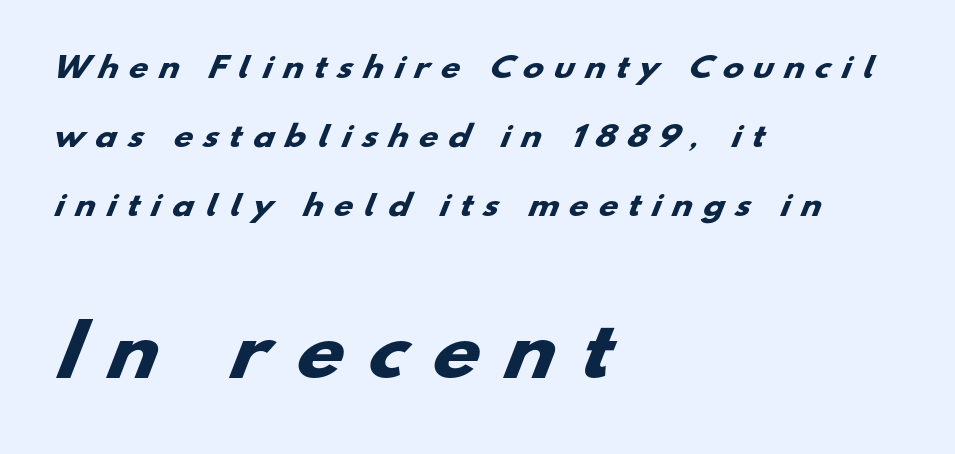
{"serif": "no", "bold": "yes", "weight": "heavy", "width": "wide", "stroke_contrast": "low", "x_height": "small", "monospaced": "no", "underline": "no", "align": "left", "line_spacing": "loose", "line_spacing_ratio": 2.46, "letter_spacing": "wide", "letter_spacing_em": 0.41, "larger_block": "second", "size_ratio": 2.46, "glyph_px": 69}
